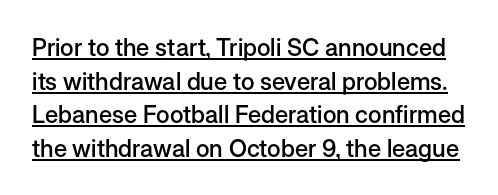
Q: Is the text bold? A: Semi-bold.
Q: Is the text italic (slanted)? A: No, it is upright.
Q: Is the text underlined? A: Yes.
Q: Is the spacing between letters normal or unusually wide? A: Normal.
Q: Is the spacing between lines tight, normal or loose? A: Normal.
